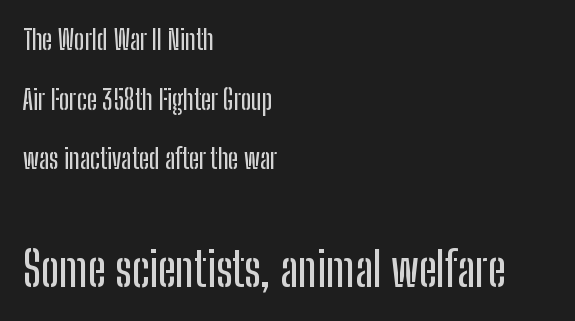
The image shows 47 px condensed sans-serif type, upright; set left-aligned, loose line spacing (2.21x), normal letter spacing, not underlined; the second (bottom) block is 1.74x larger; low stroke contrast and a medium x-height.
